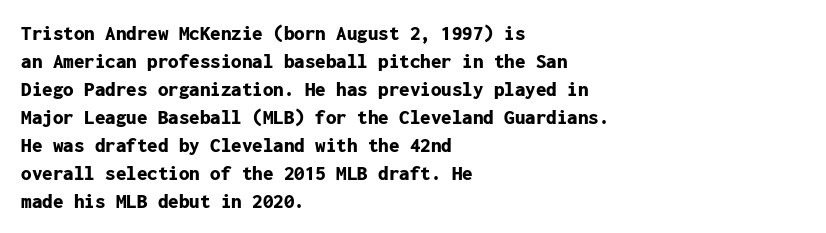
Q: Is the text bold? A: Yes.
Q: Is the text italic (slanted)? A: No, it is upright.
Q: Is the text underlined? A: No.
Q: How is the paragraph aligned? A: Left-aligned.
Q: Is the spacing between letters normal or unusually wide? A: Normal.
Q: Is the spacing between lines tight, normal or loose? A: Normal.
